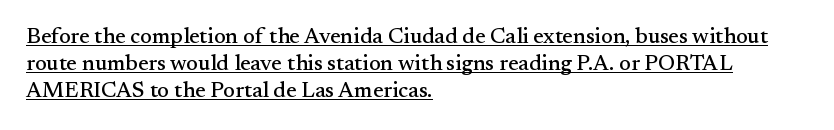
Designer's note — italics off, roman on. Spacing between characters is what you'd get straight out of the box. Left-aligned paragraph, ragged on the right. A baseline rule has been typeset under these characters.
